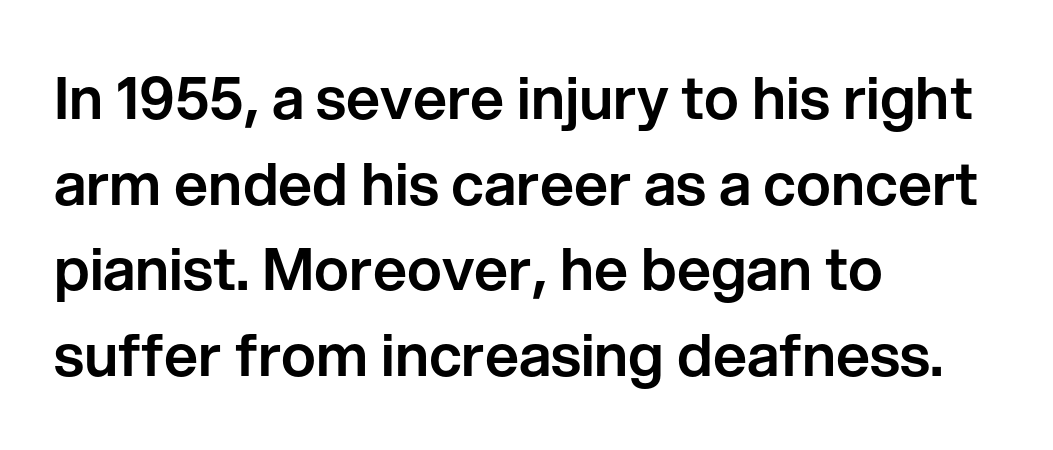
The image shows 59 px sans-serif type, upright; set left-aligned, normal line spacing (1.45x), normal letter spacing, not underlined; low stroke contrast and a medium x-height.
